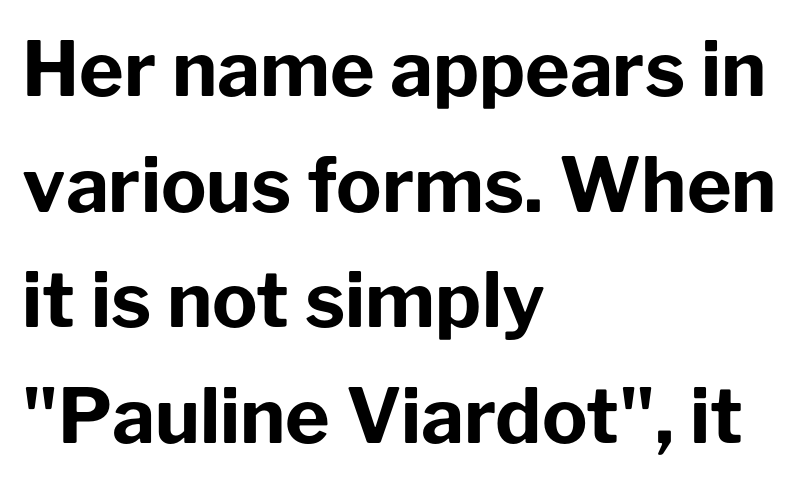
{"serif": "no", "italic": "no", "bold": "yes", "weight": "bold", "width": "normal", "stroke_contrast": "low", "x_height": "medium", "monospaced": "no", "underline": "no", "align": "left", "line_spacing": "normal", "line_spacing_ratio": 1.52, "letter_spacing": "normal", "letter_spacing_em": 0.0, "glyph_px": 76}
